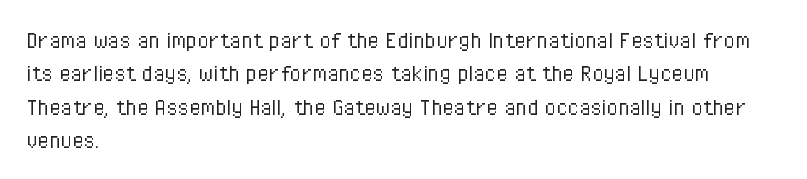
Q: Is the text bold? A: No.
Q: Is the text italic (slanted)? A: No, it is upright.
Q: Is the text underlined? A: No.
Q: How is the paragraph aligned? A: Left-aligned.
Q: Is the spacing between letters normal or unusually wide? A: Normal.
Q: Is the spacing between lines tight, normal or loose? A: Normal.
